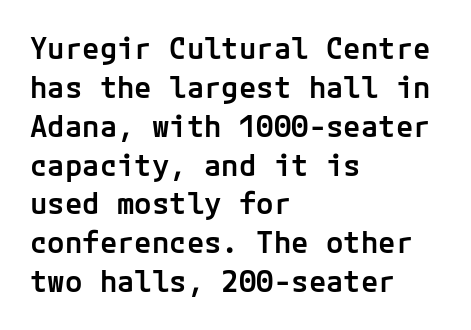
The image shows 29 px semibold sans-serif type, upright; set left-aligned, normal line spacing (1.34x), normal letter spacing, not underlined; low stroke contrast and a medium x-height.
